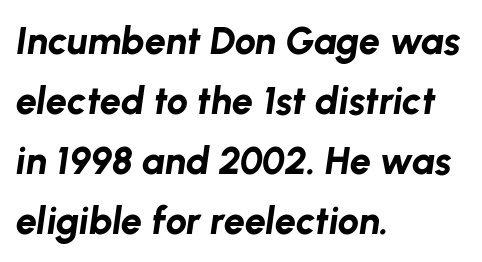
Q: Is the text bold? A: Yes.
Q: Is the text italic (slanted)? A: Yes, it leans right by about 8 degrees.
Q: Is the text underlined? A: No.
Q: How is the paragraph aligned? A: Left-aligned.
Q: Is the spacing between letters normal or unusually wide? A: Normal.
Q: Is the spacing between lines tight, normal or loose? A: Normal.
Q: Width (condensed, normal, or wide)? A: Normal.
Q: Stroke contrast? A: Low.
Q: x-height? A: Medium.
Q: Monospaced? A: No.
